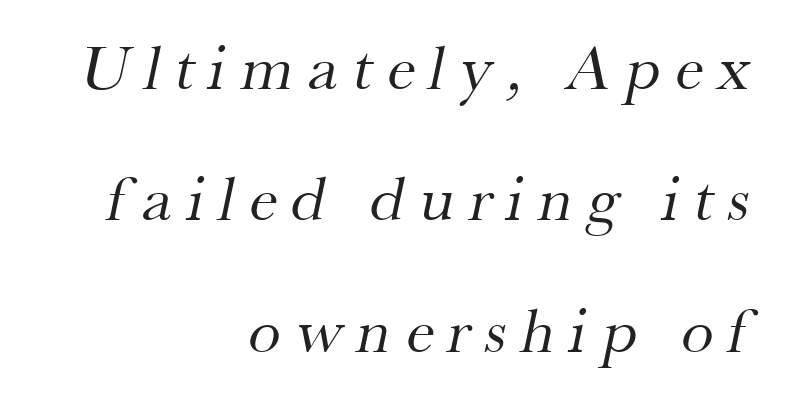
The image shows 65 px regular-weight serif type; set right-aligned, loose line spacing (2.02x), unusually wide letter spacing (+0.23 em), not underlined; medium stroke contrast and a small x-height.
